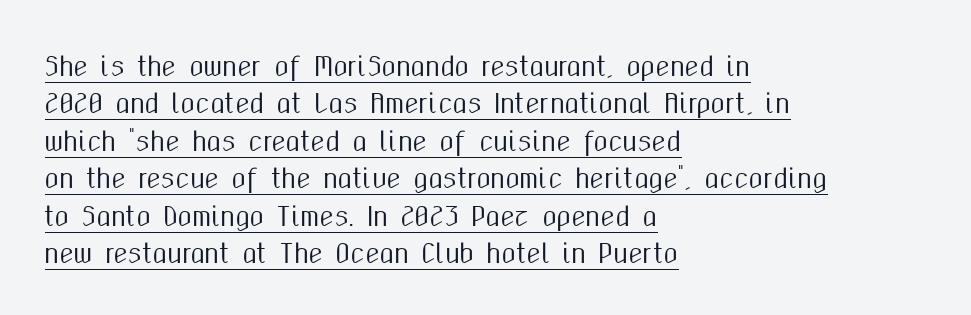
Q: Is the text italic (slanted)? A: No, it is upright.
Q: Is the text underlined? A: Yes.
Q: How is the paragraph aligned? A: Left-aligned.
Q: Is the spacing between letters normal or unusually wide? A: Normal.
Q: Is the spacing between lines tight, normal or loose? A: Normal.
